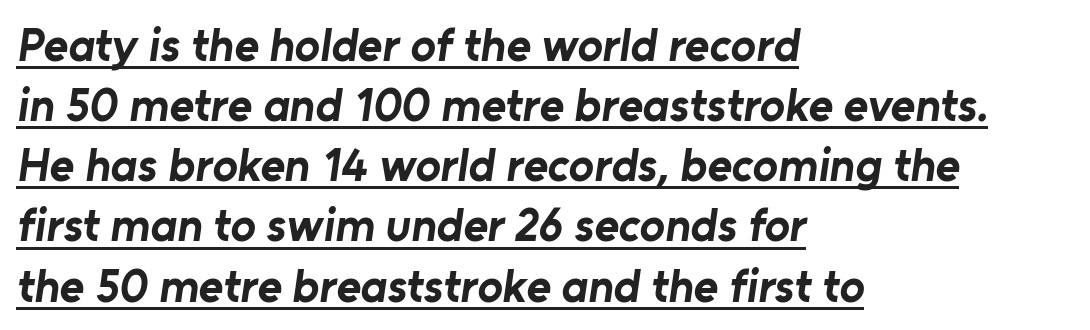
The image shows 47 px bold sans-serif type; set left-aligned, normal line spacing (1.28x), normal letter spacing, underlined; low stroke contrast and a medium x-height.
